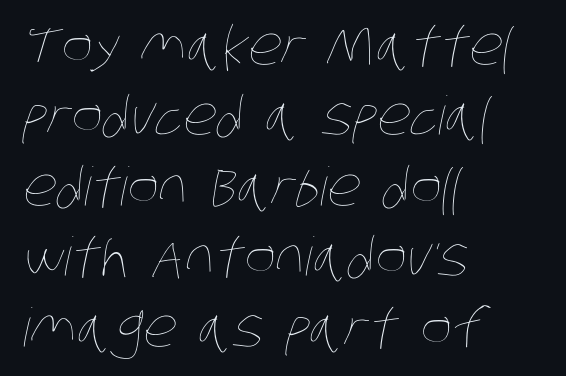
{"bold": "no", "weight": "thin", "width": "condensed", "stroke_contrast": "low", "x_height": "large", "monospaced": "no", "underline": "no", "align": "left", "line_spacing": "normal", "line_spacing_ratio": 1.33, "letter_spacing": "normal", "letter_spacing_em": 0.0, "glyph_px": 53}
